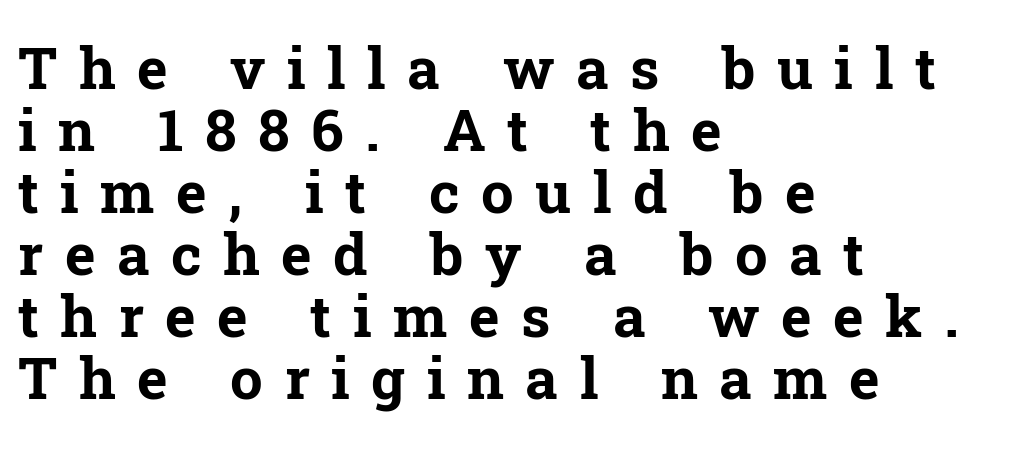
Q: Is the text bold? A: Yes.
Q: Is the text italic (slanted)? A: No, it is upright.
Q: Is the typeface a serif or a sans-serif typeface? A: Serif.
Q: Is the text underlined? A: No.
Q: How is the paragraph aligned? A: Left-aligned.
Q: Is the spacing between letters normal or unusually wide? A: Unusually wide.
Q: Is the spacing between lines tight, normal or loose? A: Tight.
Q: Width (condensed, normal, or wide)? A: Normal.
Q: Stroke contrast? A: Low.
Q: x-height? A: Medium.
Q: Monospaced? A: No.
